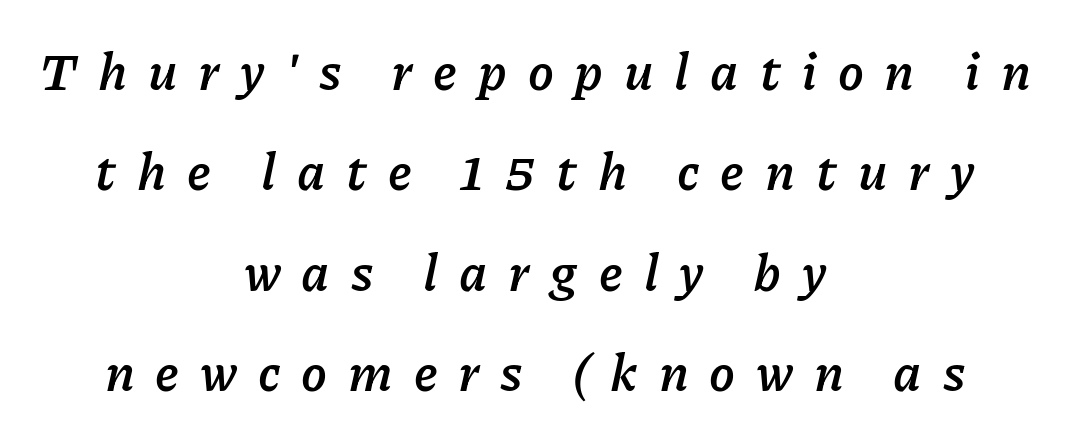
Unmarked baselines from the first word to the last. Observe the wide spacing: letters keep a clear distance from each other. Is the block centered? Yes — each line is placed symmetrically about the middle. Every letter is thick-stroked: bold, no question. These lines stand farther apart than default settings would place them.
